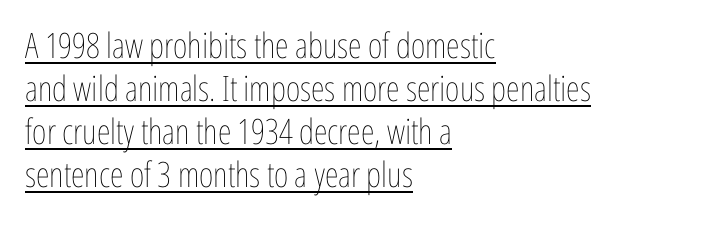
Q: Is the text bold? A: No.
Q: Is the text italic (slanted)? A: No, it is upright.
Q: Is the text underlined? A: Yes.
Q: How is the paragraph aligned? A: Left-aligned.
Q: Is the spacing between letters normal or unusually wide? A: Normal.
Q: Width (condensed, normal, or wide)? A: Condensed.
Q: Stroke contrast? A: Low.
Q: x-height? A: Medium.
Q: Monospaced? A: No.
